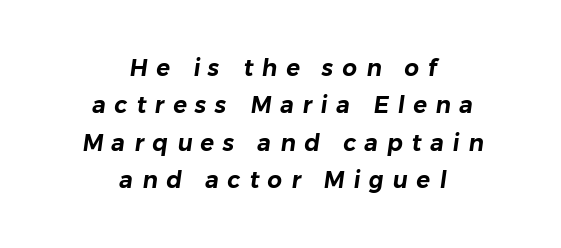
Q: Is the text underlined? A: No.
Q: How is the paragraph aligned? A: Centered.
Q: Is the spacing between letters normal or unusually wide? A: Unusually wide.
Q: Is the spacing between lines tight, normal or loose? A: Normal.
